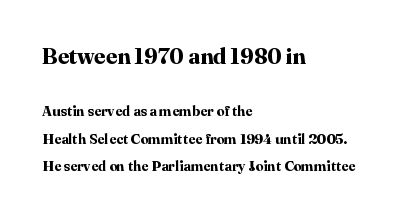
Q: Is the text bold? A: Yes.
Q: Is the text italic (slanted)? A: No, it is upright.
Q: Is the text underlined? A: No.
Q: How is the paragraph aligned? A: Left-aligned.
Q: Is the spacing between letters normal or unusually wide? A: Normal.
Q: Is the spacing between lines tight, normal or loose? A: Loose.
Q: Which block of text is set in a larger size, the first (top) or the second (bottom)? A: The first (top) one.
